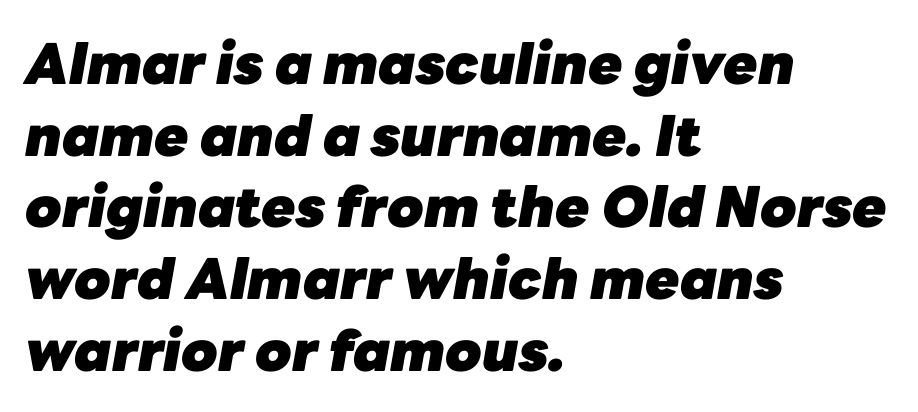
The image shows 56 px heavy type, italic (leaning right); set left-aligned, normal line spacing (1.28x), normal letter spacing, not underlined; low stroke contrast and a medium x-height.
